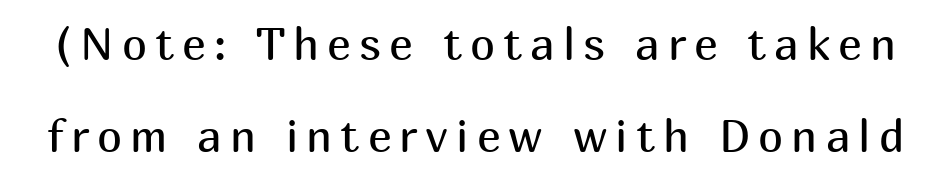
The image shows 45 px regular-weight sans-serif type, upright; set loose line spacing (2.05x), not underlined; medium stroke contrast and a medium x-height.
